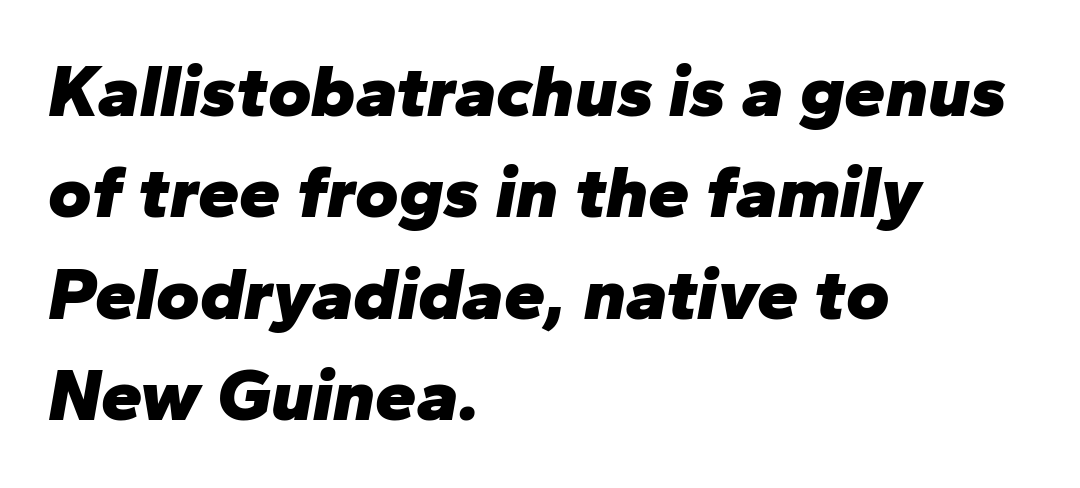
Q: Is the text bold? A: Yes.
Q: Is the text italic (slanted)? A: Yes, it leans right by about 10 degrees.
Q: Is the text underlined? A: No.
Q: How is the paragraph aligned? A: Left-aligned.
Q: Is the spacing between letters normal or unusually wide? A: Normal.
Q: Is the spacing between lines tight, normal or loose? A: Normal.
Q: Width (condensed, normal, or wide)? A: Normal.
Q: Stroke contrast? A: Low.
Q: x-height? A: Medium.
Q: Monospaced? A: No.
